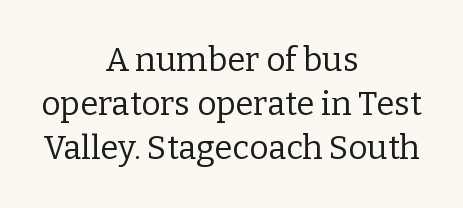
Small tapered or slab feet sit at the stroke ends, so this counts as serif. These lines sit exactly where default settings would place them. Has an underline been added? It has not. Is there any slant? The stems are plumb.
